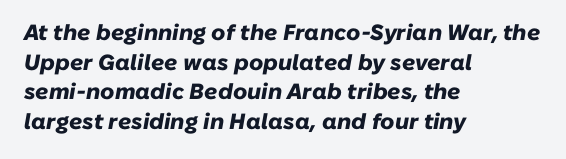
Every character sits at an angle, as italics do. Compared with typical paragraphs, the rows here are spaced about the same. Line starts are locked; line ends wander. Standard letterfit; no display-style spreading of the glyphs.
